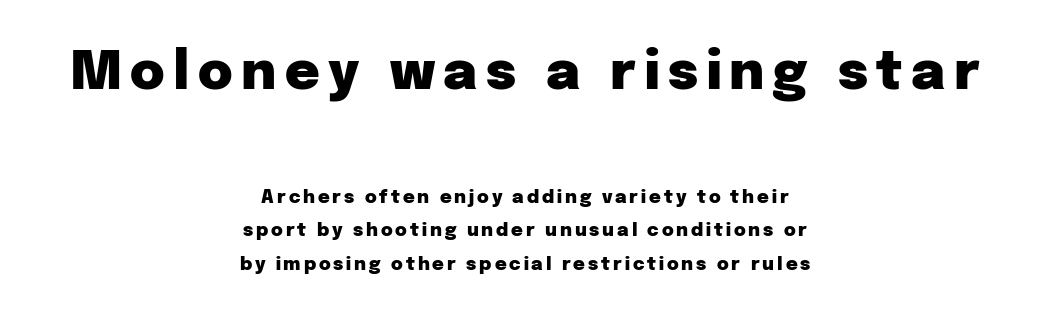
{"serif": "no", "italic": "no", "bold": "yes", "weight": "heavy", "width": "normal", "stroke_contrast": "low", "x_height": "medium", "monospaced": "no", "underline": "no", "align": "center", "line_spacing_ratio": 1.86, "larger_block": "first", "size_ratio": 2.94, "glyph_px": 53}
